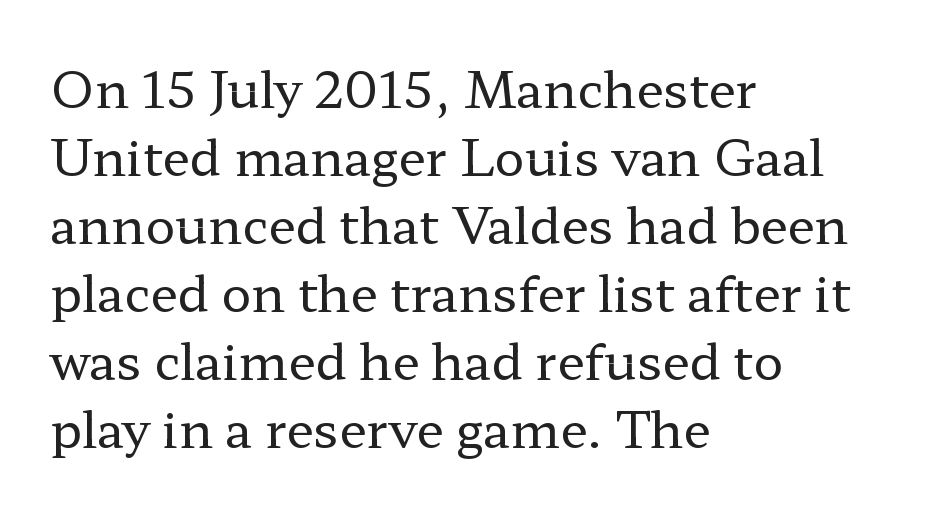
{"serif": "yes", "italic": "no", "bold": "no", "weight": "regular", "width": "wide", "stroke_contrast": "low", "x_height": "medium", "monospaced": "no", "underline": "no", "align": "left", "line_spacing": "normal", "line_spacing_ratio": 1.36, "letter_spacing": "normal", "letter_spacing_em": 0.0, "glyph_px": 50}
